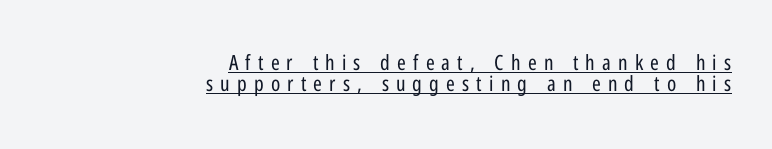
Q: Is the text bold? A: No.
Q: Is the text italic (slanted)? A: No, it is upright.
Q: Is the text underlined? A: Yes.
Q: How is the paragraph aligned? A: Right-aligned.
Q: Is the spacing between letters normal or unusually wide? A: Unusually wide.
Q: Is the spacing between lines tight, normal or loose? A: Tight.
